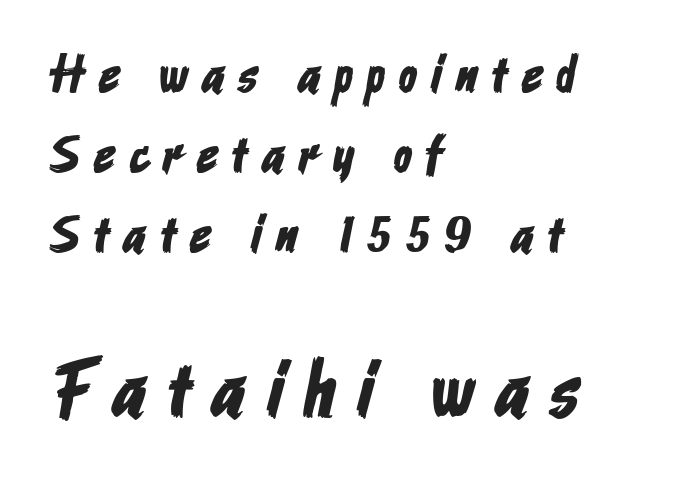
Q: Is the typeface a serif or a sans-serif typeface? A: Sans-serif.
Q: Is the text underlined? A: No.
Q: How is the paragraph aligned? A: Left-aligned.
Q: Is the spacing between letters normal or unusually wide? A: Unusually wide.
Q: Is the spacing between lines tight, normal or loose? A: Normal.
Q: Which block of text is set in a larger size, the first (top) or the second (bottom)? A: The second (bottom) one.
Q: Width (condensed, normal, or wide)? A: Condensed.
Q: Stroke contrast? A: Low.
Q: x-height? A: Medium.
Q: Monospaced? A: No.
